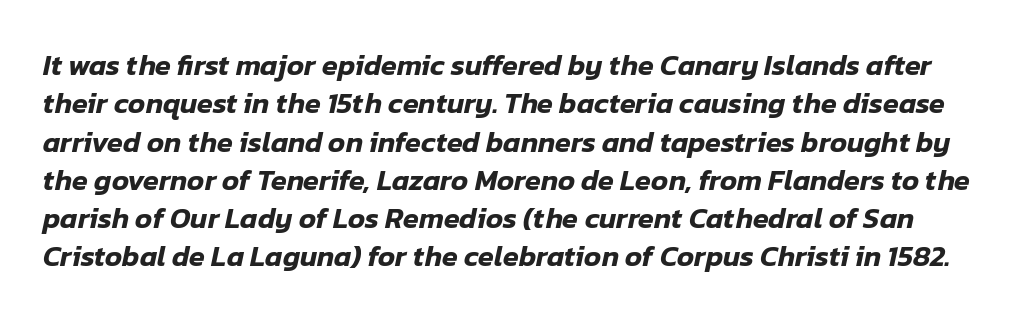
{"italic": "yes", "lean": "right", "slant_degrees": 12, "width": "normal", "stroke_contrast": "low", "x_height": "medium", "monospaced": "no", "underline": "no", "line_spacing": "normal", "line_spacing_ratio": 1.32, "letter_spacing": "normal", "letter_spacing_em": 0.0, "glyph_px": 29}
